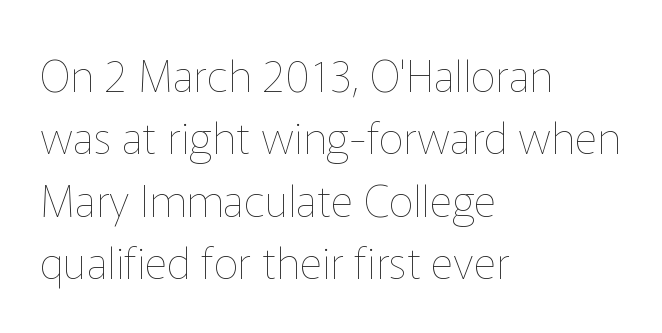
The image shows 44 px thin type, upright; set left-aligned, normal line spacing (1.42x), normal letter spacing, not underlined; low stroke contrast and a medium x-height.
